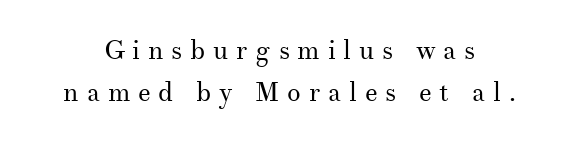
Weight class: somewhere from thin through regular. The leading is moderate, giving the passage an even texture. The lettering stays uniformly vertical, giving the passage a roman look. Lines of text with bare space underneath.
